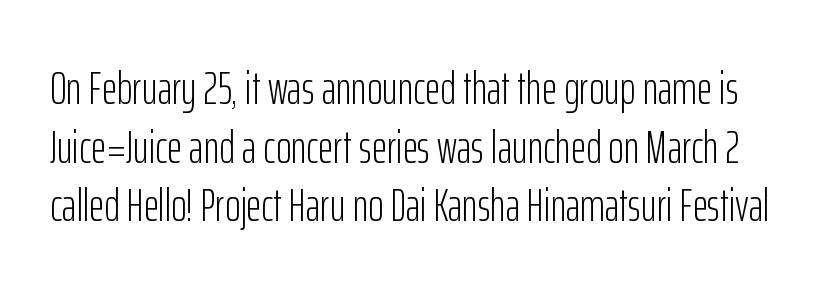
Does the lettering tilt? It doesn't — this is upright. Stems here are at most as thick as an everyday book face. Horizontal bands of white between lines are of average thickness. Nobody drew a line under any word here. Classification — sans serif. The letters advance in unequal steps, a hallmark of proportional type.
